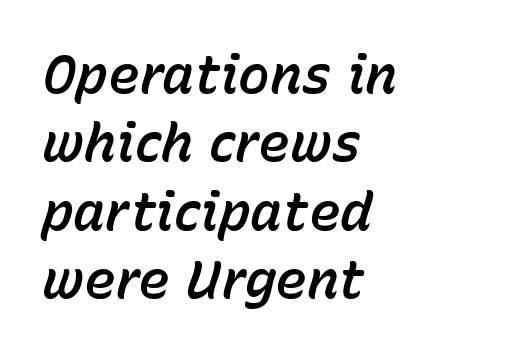
Q: Is the text italic (slanted)? A: Yes, it leans right by about 15 degrees.
Q: Is the text underlined? A: No.
Q: How is the paragraph aligned? A: Left-aligned.
Q: Is the spacing between letters normal or unusually wide? A: Normal.
Q: Is the spacing between lines tight, normal or loose? A: Normal.
Q: Width (condensed, normal, or wide)? A: Normal.
Q: Stroke contrast? A: Low.
Q: x-height? A: Medium.
Q: Monospaced? A: No.
